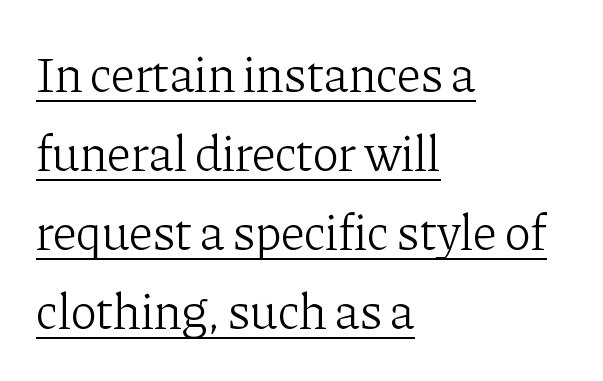
The text was rendered using a seriffed face with decorative stroke endings. Vertical strokes here are truly vertical. This reads as an unemphasized weight, regular at the heaviest. If you drew a ruler down the left edge, every line would touch it.
